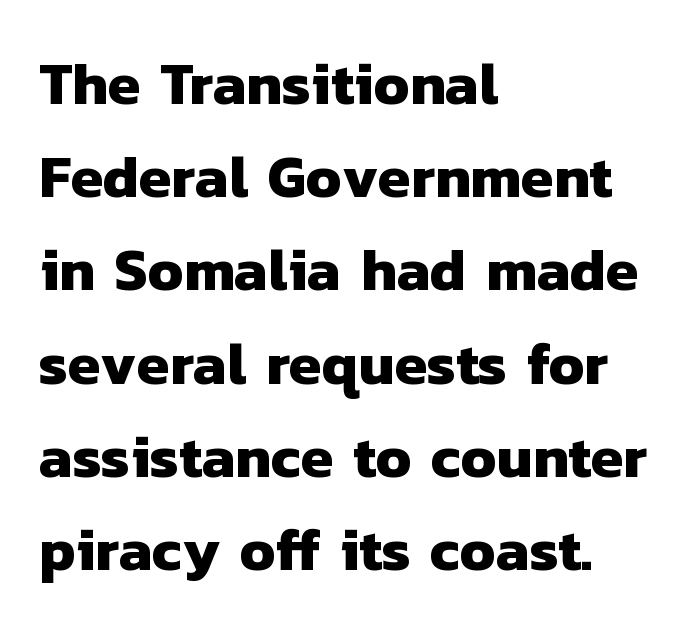
Q: Is the text bold? A: Yes.
Q: Is the typeface a serif or a sans-serif typeface? A: Sans-serif.
Q: Is the text underlined? A: No.
Q: How is the paragraph aligned? A: Left-aligned.
Q: Is the spacing between letters normal or unusually wide? A: Normal.
Q: Is the spacing between lines tight, normal or loose? A: Normal.
Q: Width (condensed, normal, or wide)? A: Normal.
Q: Stroke contrast? A: Low.
Q: x-height? A: Medium.
Q: Monospaced? A: No.
